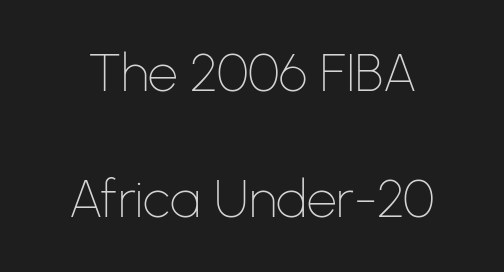
Letters rest on an invisible, unmarked baseline. You could not count columns in this text — the font is proportionally spaced. Letter spacing: default. The designer went with a sans here, leaving each stem footless. Is there any slant? The stems are plumb. Ink coverage per letter is moderate at most.
